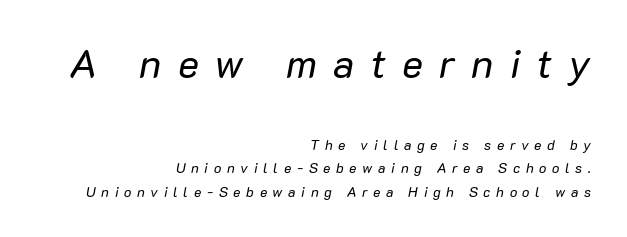
{"italic": "yes", "lean": "right", "slant_degrees": 10, "bold": "no", "weight": "regular", "width": "normal", "stroke_contrast": "low", "x_height": "medium", "monospaced": "no", "underline": "no", "align": "right", "line_spacing": "normal", "line_spacing_ratio": 1.67, "letter_spacing": "wide", "letter_spacing_em": 0.4, "larger_block": "first", "size_ratio": 2.86, "glyph_px": 40}
